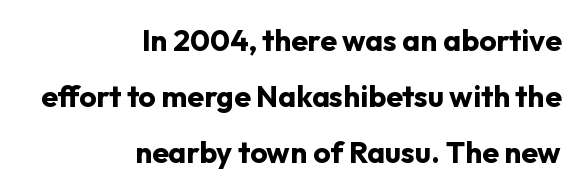
Q: Is the text bold? A: Yes.
Q: Is the text italic (slanted)? A: No, it is upright.
Q: Is the typeface a serif or a sans-serif typeface? A: Sans-serif.
Q: Is the text underlined? A: No.
Q: How is the paragraph aligned? A: Right-aligned.
Q: Is the spacing between letters normal or unusually wide? A: Normal.
Q: Width (condensed, normal, or wide)? A: Normal.
Q: Stroke contrast? A: Low.
Q: x-height? A: Medium.
Q: Monospaced? A: No.
